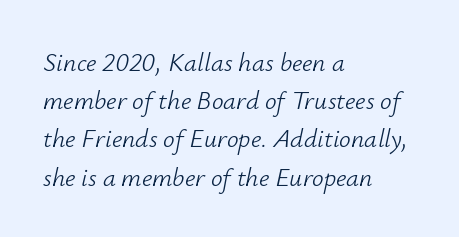
Q: Is the text bold? A: No.
Q: Is the text italic (slanted)? A: Yes, it leans right by about 12 degrees.
Q: Is the text underlined? A: No.
Q: How is the paragraph aligned? A: Left-aligned.
Q: Is the spacing between letters normal or unusually wide? A: Normal.
Q: Is the spacing between lines tight, normal or loose? A: Normal.
